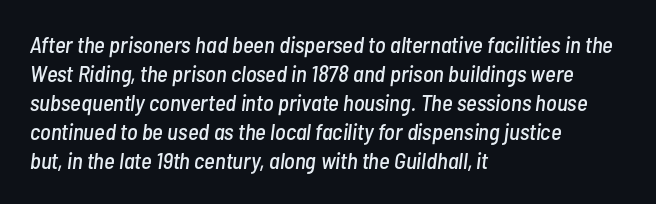
{"italic": "yes", "lean": "right", "slant_degrees": 7, "underline": "no", "align": "left", "line_spacing": "normal", "line_spacing_ratio": 1.26, "letter_spacing": "normal", "letter_spacing_em": 0.0, "glyph_px": 23}
